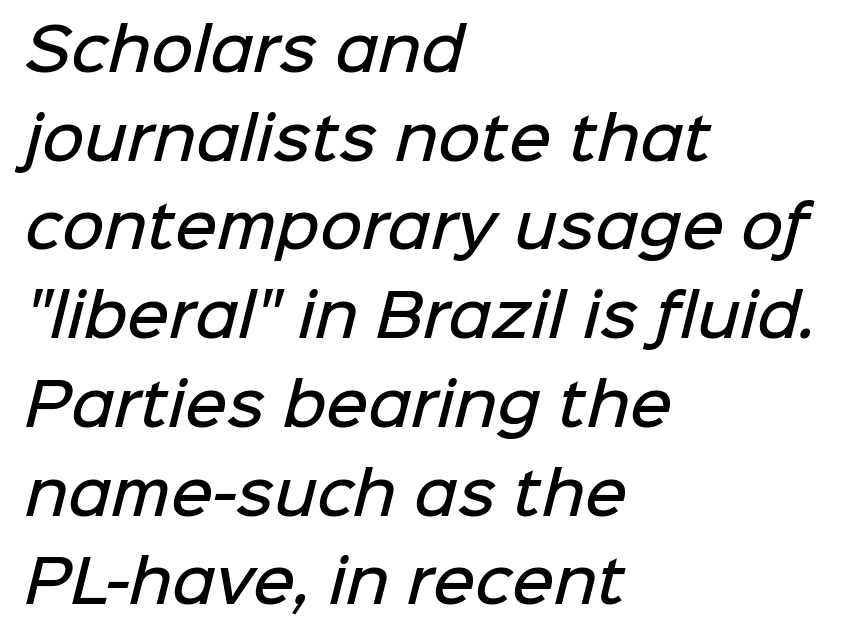
Q: Is the text bold? A: Semi-bold.
Q: Is the typeface a serif or a sans-serif typeface? A: Sans-serif.
Q: Is the text underlined? A: No.
Q: How is the paragraph aligned? A: Left-aligned.
Q: Is the spacing between letters normal or unusually wide? A: Normal.
Q: Is the spacing between lines tight, normal or loose? A: Normal.
Q: Width (condensed, normal, or wide)? A: Normal.
Q: Stroke contrast? A: Low.
Q: x-height? A: Medium.
Q: Monospaced? A: No.
